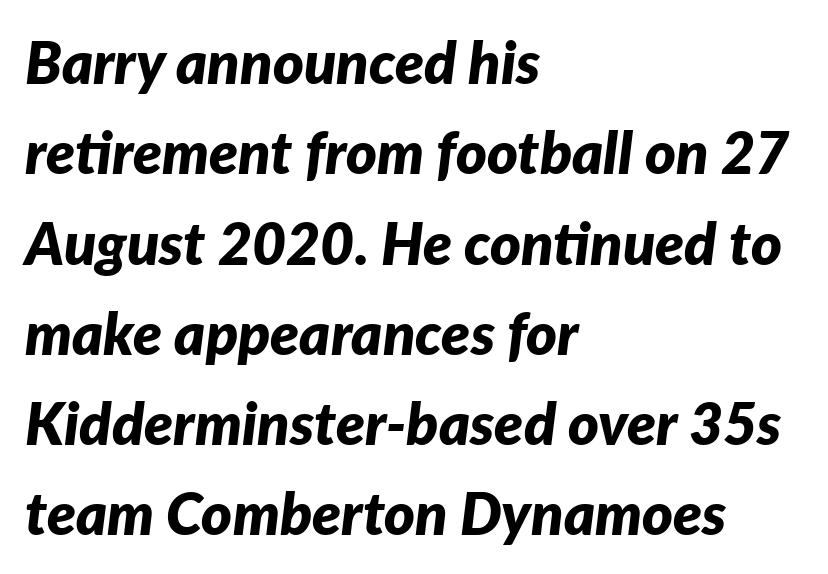
The image shows 59 px bold type, italic (leaning right); set left-aligned, normal line spacing (1.53x), normal letter spacing, not underlined; low stroke contrast and a medium x-height.
